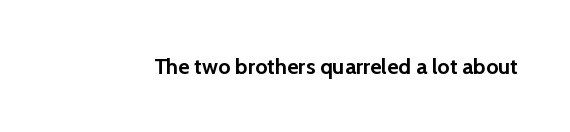
The image shows 22 px bold type, upright; set normal letter spacing, not underlined.
